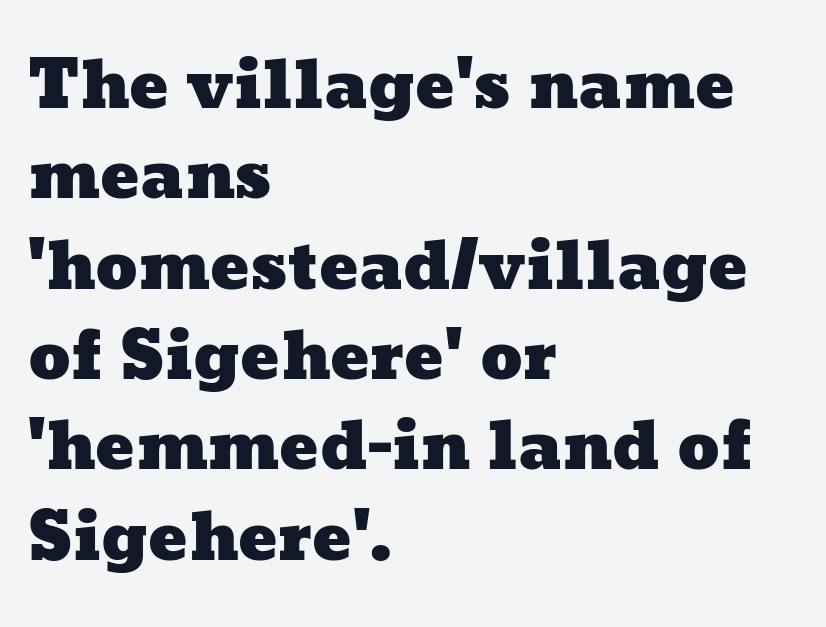
Bare-footed words on every line. The line texture is even and compact thanks to regular tracking. The face used here is proportionally spaced, like ordinary book or web type. Caption: multi-line text, flush left, ragged right. Compared with typical paragraphs, the rows here are spaced about the same.
